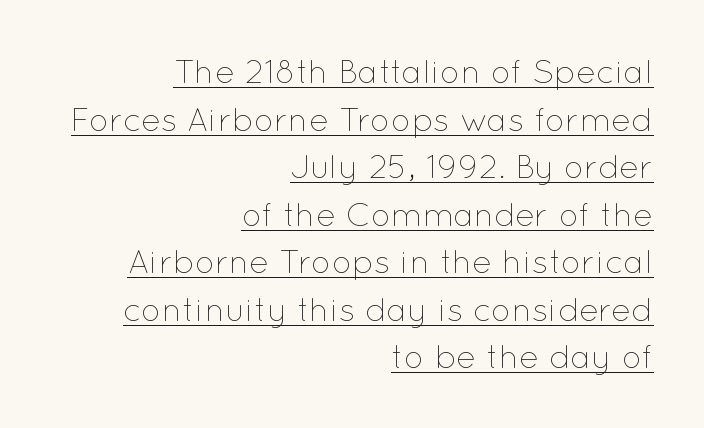
No italicization has been applied; the sample stays upright. How are the letters spaced? Ordinarily, with no added tracking. A quiet, ordinary-to-light weight characterises the typeface. The lines sit at an ordinary, default distance from one another. A continuous stroke trails under the words, as in a hyperlink.
